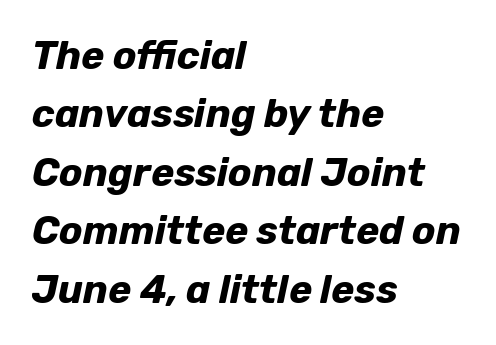
Q: Is the text bold? A: Yes.
Q: Is the text italic (slanted)? A: Yes, it leans right by about 12 degrees.
Q: Is the text underlined? A: No.
Q: How is the paragraph aligned? A: Left-aligned.
Q: Is the spacing between letters normal or unusually wide? A: Normal.
Q: Is the spacing between lines tight, normal or loose? A: Normal.
Q: Width (condensed, normal, or wide)? A: Normal.
Q: Stroke contrast? A: Low.
Q: x-height? A: Medium.
Q: Monospaced? A: No.
